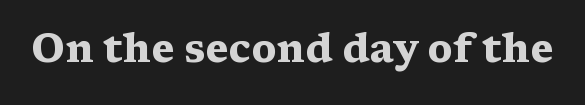
The image shows 40 px heavy, wide serif type, upright; set normal letter spacing, not underlined; medium stroke contrast and a medium x-height.
